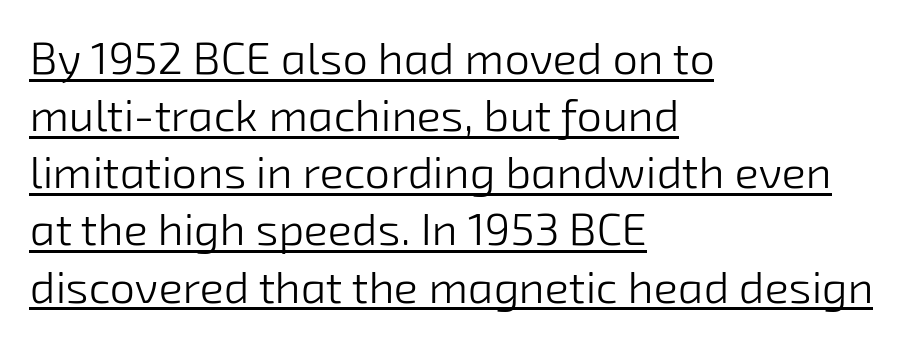
Nothing heavy about these letters — not bold at all. The characters display no serif detailing; their extremities are plain. The letters sit at their default tracking, neither squeezed nor spread. Spacing verdict: proportional, widths tailored to each character.
